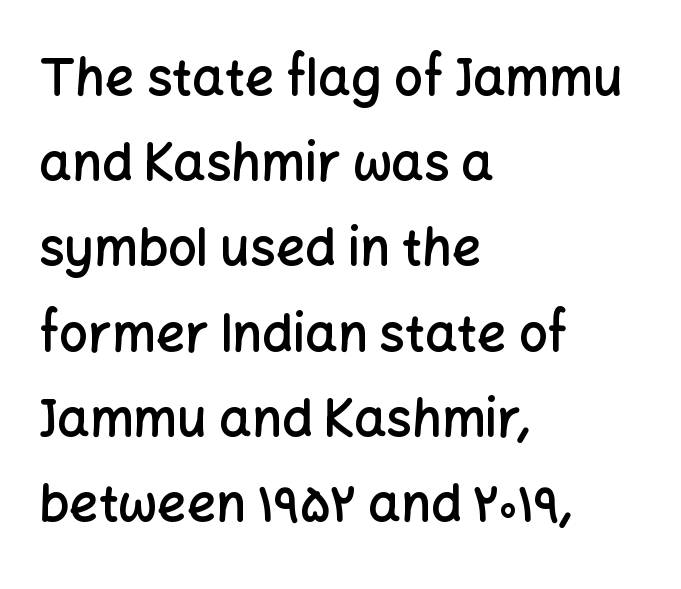
Q: Is the text bold? A: Semi-bold.
Q: Is the text italic (slanted)? A: No, it is upright.
Q: Is the typeface a serif or a sans-serif typeface? A: Sans-serif.
Q: Is the text underlined? A: No.
Q: How is the paragraph aligned? A: Left-aligned.
Q: Is the spacing between letters normal or unusually wide? A: Normal.
Q: Is the spacing between lines tight, normal or loose? A: Normal.
Q: Width (condensed, normal, or wide)? A: Normal.
Q: Stroke contrast? A: Low.
Q: x-height? A: Medium.
Q: Monospaced? A: No.
